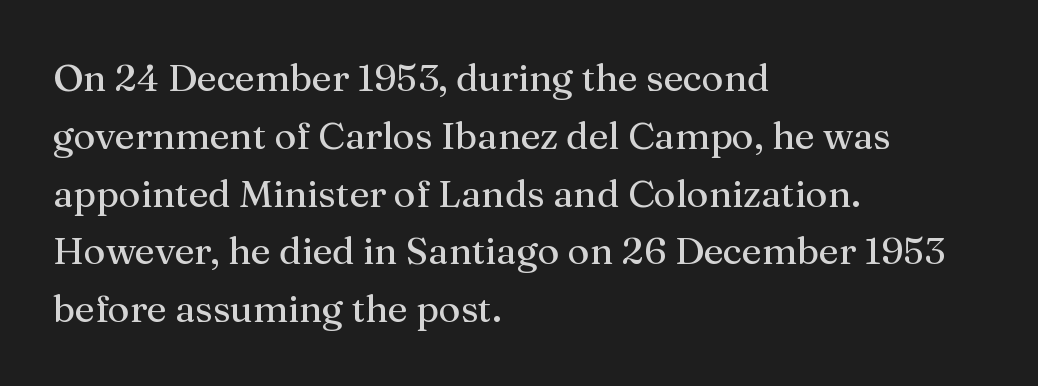
In terms of posture, this sample is upright. Is the letter spacing exaggerated? No — it looks like the ordinary default. Here the designer chose a conventional face with non-uniform glyph widths. The rag falls on the right side of this text block. Notice how descenders clear the ascenders below comfortably — that's standard leading.
